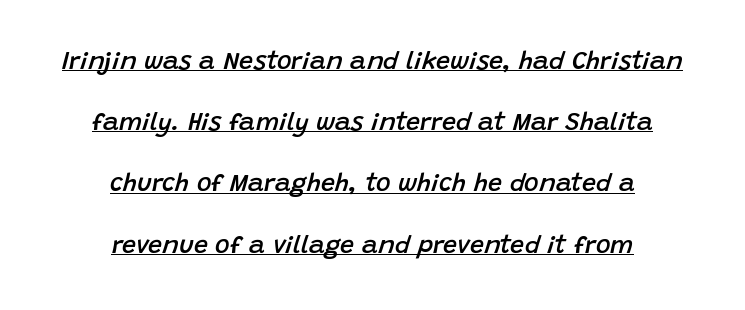
This is underlined copy, the kind a proofreader might mark for attention. The whitespace from short lines is split evenly between both sides. Interline gaps are noticeably wide in this sample. Glyph-to-glyph distance matches everyday printed text.
